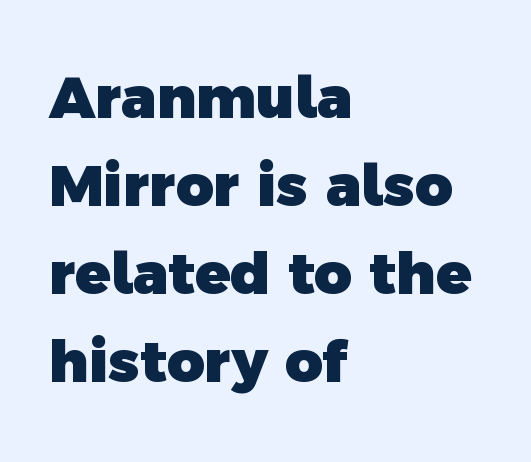
{"serif": "no", "bold": "yes", "weight": "heavy", "width": "normal", "x_height": "medium", "monospaced": "no", "underline": "no", "align": "left", "line_spacing": "normal", "line_spacing_ratio": 1.52, "letter_spacing": "normal", "letter_spacing_em": 0.0, "glyph_px": 58}
